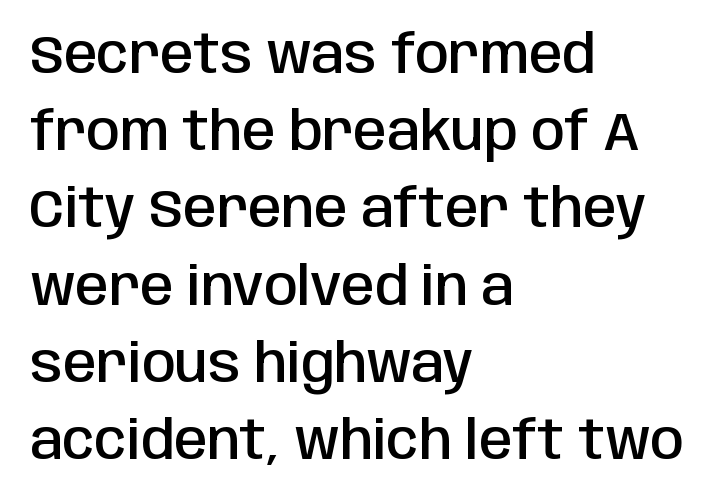
The image shows 54 px semibold, condensed sans-serif type, upright; set left-aligned, normal line spacing (1.43x), normal letter spacing, not underlined; low stroke contrast and a large x-height.
